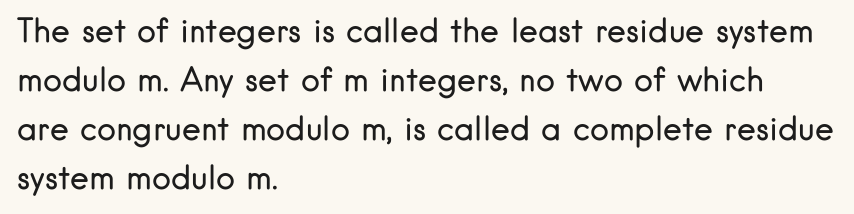
Q: Is the text bold? A: No.
Q: Is the text italic (slanted)? A: No, it is upright.
Q: Is the typeface a serif or a sans-serif typeface? A: Sans-serif.
Q: Is the text underlined? A: No.
Q: How is the paragraph aligned? A: Left-aligned.
Q: Is the spacing between letters normal or unusually wide? A: Normal.
Q: Is the spacing between lines tight, normal or loose? A: Normal.
Q: Width (condensed, normal, or wide)? A: Normal.
Q: Stroke contrast? A: Low.
Q: x-height? A: Small.
Q: Monospaced? A: No.
